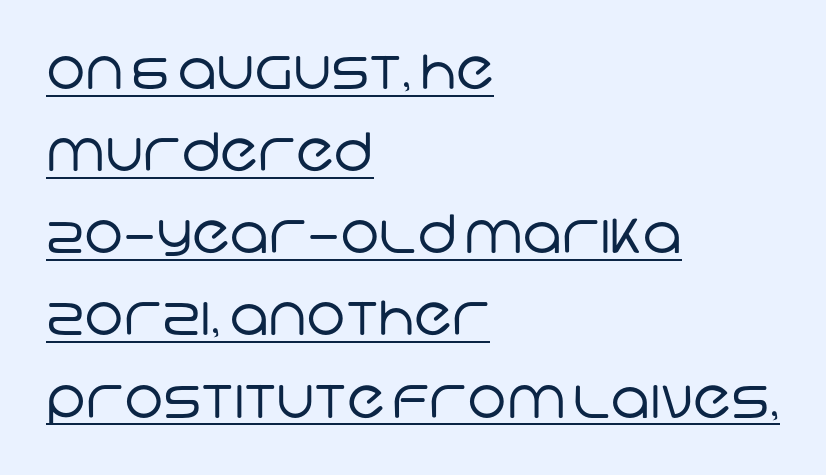
{"serif": "no", "bold": "no", "weight": "regular", "width": "normal", "stroke_contrast": "low", "x_height": "large", "monospaced": "no", "underline": "yes", "align": "left", "line_spacing": "normal", "line_spacing_ratio": 1.55, "letter_spacing": "normal", "letter_spacing_em": 0.0, "glyph_px": 53}
